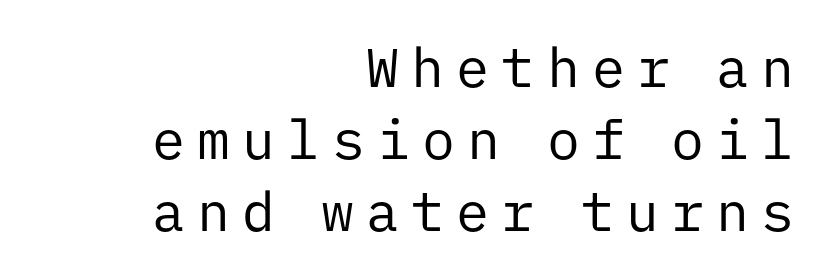
{"serif": "no", "italic": "no", "bold": "no", "weight": "regular", "width": "normal", "stroke_contrast": "low", "x_height": "medium", "monospaced": "yes", "underline": "no", "align": "right", "line_spacing": "normal", "line_spacing_ratio": 1.31, "letter_spacing": "wide", "letter_spacing_em": 0.22, "glyph_px": 55}
